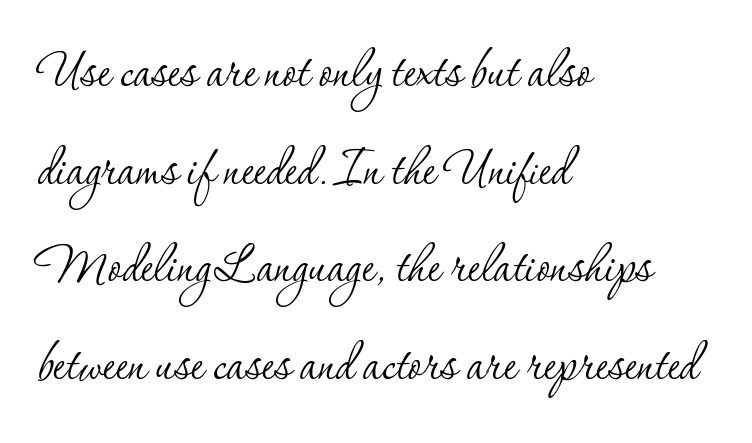
The image shows 63 px thin serif type; set left-aligned, normal line spacing (1.55x), normal letter spacing, not underlined; low stroke contrast and a small x-height.
